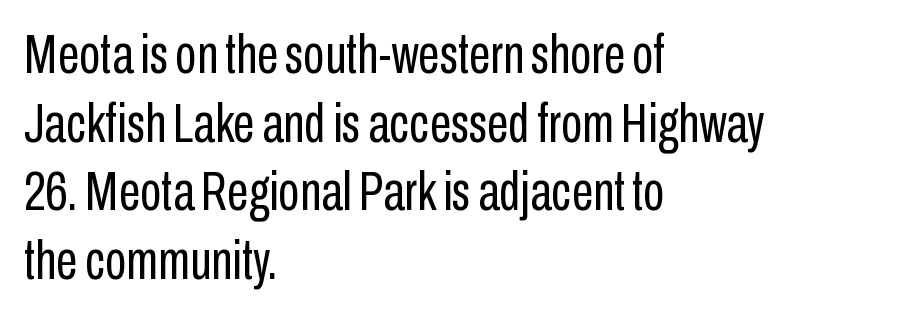
The rendering shows plain stroke endings on the letterforms — a sans-serif design. The font's upright variant was chosen for this text. Note the varied advance widths — an 'i' is clearly narrower than an 'm'. Check the space under the baseline: it is left empty.
